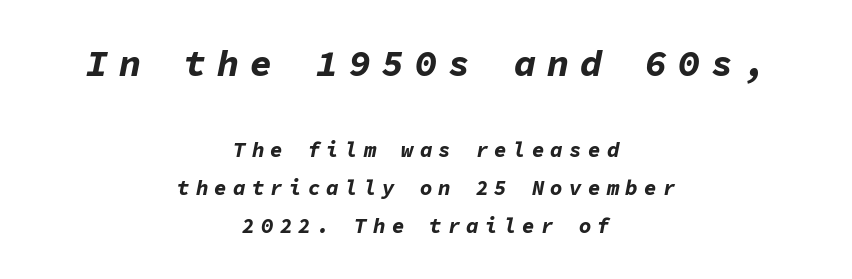
The image shows 37 px bold type, italic (leaning right), monospaced; set centered, line spacing 1.82x, unusually wide letter spacing (+0.29 em), not underlined; the first (top) block is 1.76x larger; low stroke contrast and a medium x-height.
